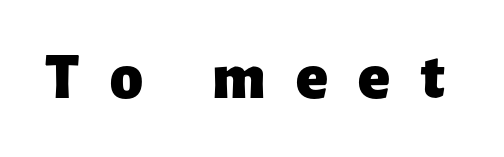
Q: Is the text bold? A: Yes.
Q: Is the text italic (slanted)? A: No, it is upright.
Q: Is the typeface a serif or a sans-serif typeface? A: Sans-serif.
Q: Is the text underlined? A: No.
Q: Is the spacing between letters normal or unusually wide? A: Unusually wide.
Q: Width (condensed, normal, or wide)? A: Normal.
Q: Stroke contrast? A: Low.
Q: x-height? A: Medium.
Q: Monospaced? A: No.
